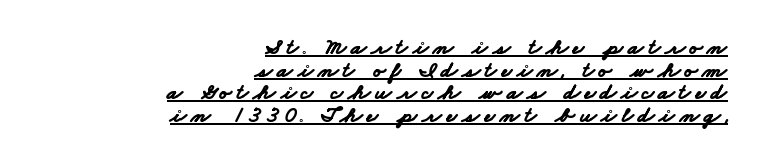
Q: Is the text bold? A: Yes.
Q: Is the text underlined? A: Yes.
Q: How is the paragraph aligned? A: Right-aligned.
Q: Is the spacing between letters normal or unusually wide? A: Unusually wide.
Q: Is the spacing between lines tight, normal or loose? A: Tight.
